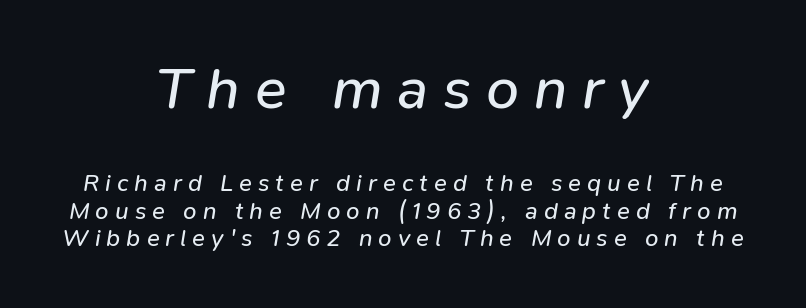
The image shows 59 px regular-weight type, italic (leaning right); set centered, tight line spacing (1.15x), unusually wide letter spacing (+0.25 em), not underlined; the first (top) block is 2.46x larger; low stroke contrast and a medium x-height.
